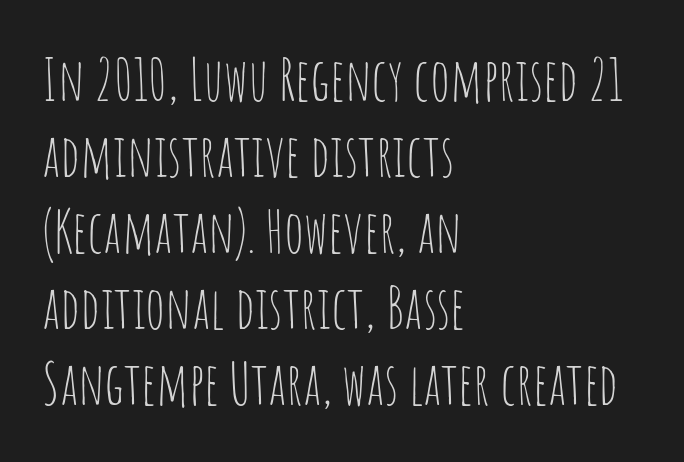
Q: Is the text bold? A: No.
Q: Is the text italic (slanted)? A: No, it is upright.
Q: Is the typeface a serif or a sans-serif typeface? A: Sans-serif.
Q: Is the text underlined? A: No.
Q: How is the paragraph aligned? A: Left-aligned.
Q: Is the spacing between letters normal or unusually wide? A: Normal.
Q: Is the spacing between lines tight, normal or loose? A: Normal.
Q: Width (condensed, normal, or wide)? A: Condensed.
Q: Stroke contrast? A: Low.
Q: x-height? A: Large.
Q: Monospaced? A: No.
